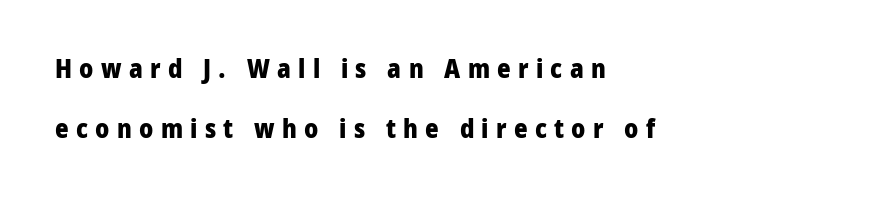
A typesetter would mark this as roman, not italic. As a designer I'd log this as weight 700, bold. Underline: absent. The lines in this sample share a left origin and differ only in where they stop.
